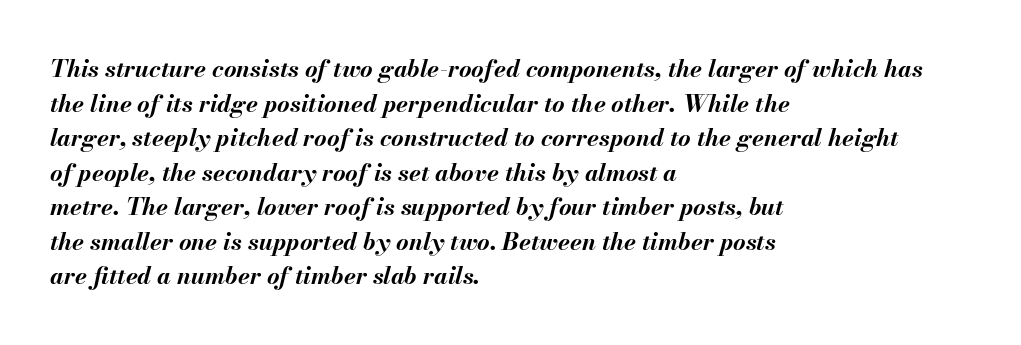
The image shows 24 px bold type, italic (leaning right); set left-aligned, normal line spacing (1.44x), normal letter spacing, not underlined.
